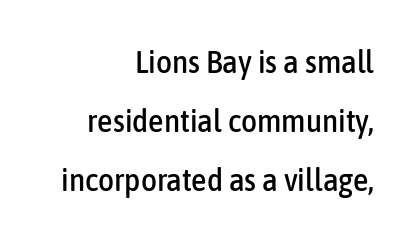
Q: Is the text italic (slanted)? A: No, it is upright.
Q: Is the typeface a serif or a sans-serif typeface? A: Sans-serif.
Q: Is the text underlined? A: No.
Q: How is the paragraph aligned? A: Right-aligned.
Q: Is the spacing between letters normal or unusually wide? A: Normal.
Q: Is the spacing between lines tight, normal or loose? A: Loose.
Q: Width (condensed, normal, or wide)? A: Condensed.
Q: Stroke contrast? A: Low.
Q: x-height? A: Medium.
Q: Monospaced? A: No.
